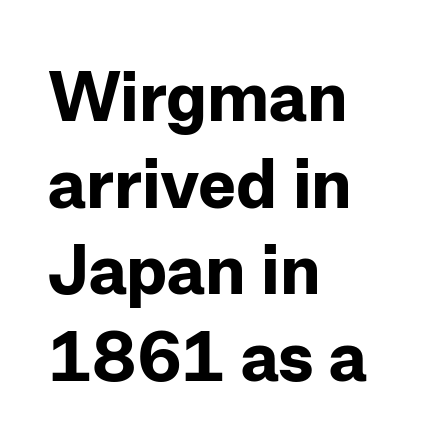
{"serif": "no", "italic": "no", "bold": "yes", "weight": "bold", "width": "normal", "stroke_contrast": "low", "x_height": "medium", "monospaced": "no", "underline": "no", "align": "left", "line_spacing_ratio": 1.22, "letter_spacing": "normal", "letter_spacing_em": 0.0, "glyph_px": 71}
